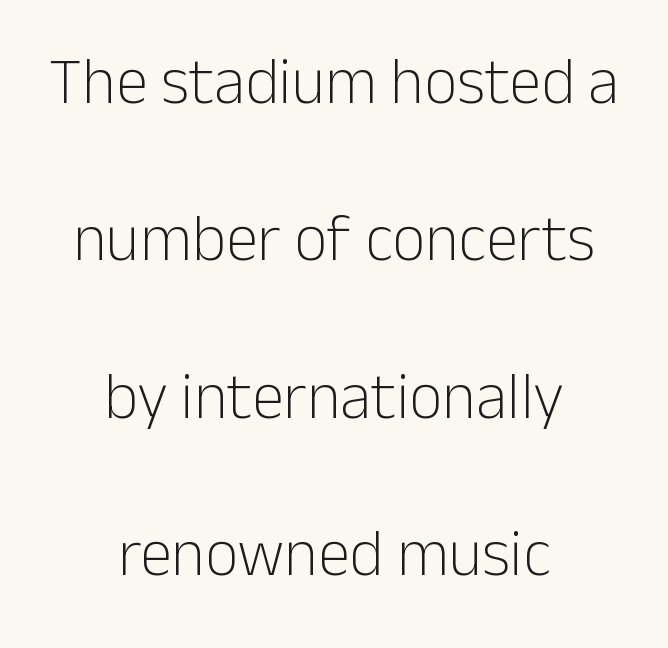
{"serif": "no", "italic": "no", "bold": "no", "weight": "light", "width": "normal", "stroke_contrast": "low", "x_height": "medium", "monospaced": "no", "underline": "no", "align": "center", "line_spacing": "loose", "line_spacing_ratio": 2.42, "letter_spacing": "normal", "letter_spacing_em": 0.0, "glyph_px": 65}
